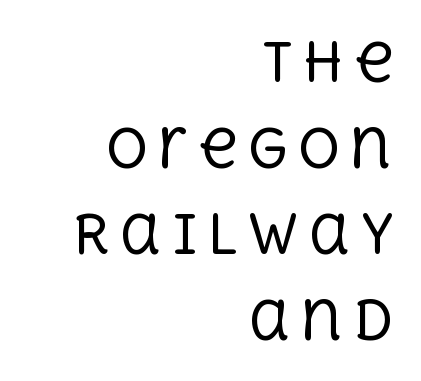
Q: Is the text bold? A: No.
Q: Is the text italic (slanted)? A: No, it is upright.
Q: Is the typeface a serif or a sans-serif typeface? A: Serif.
Q: Is the text underlined? A: No.
Q: How is the paragraph aligned? A: Right-aligned.
Q: Is the spacing between lines tight, normal or loose? A: Normal.
Q: Width (condensed, normal, or wide)? A: Normal.
Q: x-height? A: Large.
Q: Monospaced? A: No.
